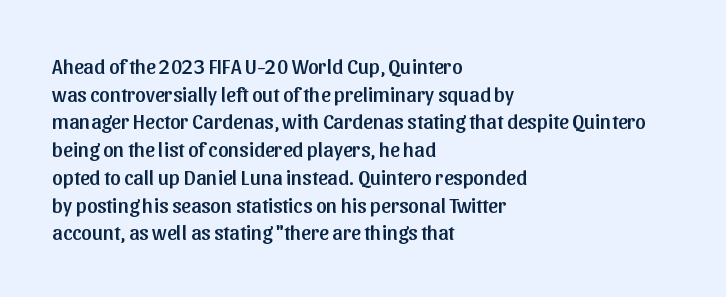
Every character sits straight up, as roman type does. Decoration check: the copy has no underline. A normal amount of white space separates one row of letters from the next. The passage shown has conventional tracking throughout.
